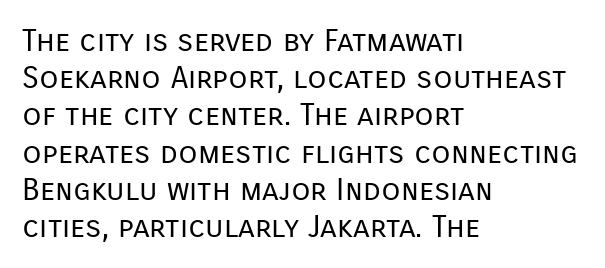
{"serif": "no", "italic": "no", "bold": "no", "weight": "regular", "width": "normal", "stroke_contrast": "low", "x_height": "medium", "monospaced": "no", "underline": "no", "align": "left", "line_spacing_ratio": 1.2, "letter_spacing": "normal", "letter_spacing_em": 0.0, "glyph_px": 31}
